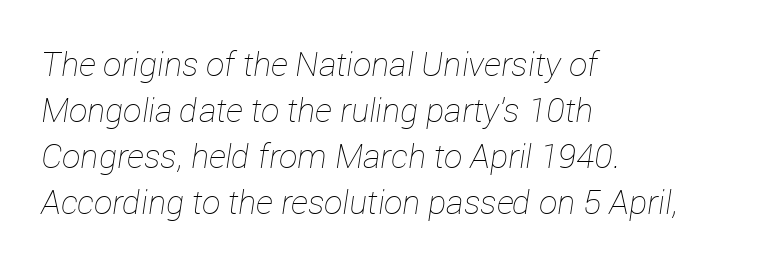
{"italic": "yes", "lean": "right", "slant_degrees": 12, "bold": "no", "weight": "thin", "width": "normal", "stroke_contrast": "low", "x_height": "medium", "monospaced": "no", "underline": "no", "align": "left", "line_spacing": "normal", "line_spacing_ratio": 1.39, "letter_spacing": "normal", "letter_spacing_em": 0.0, "glyph_px": 33}
